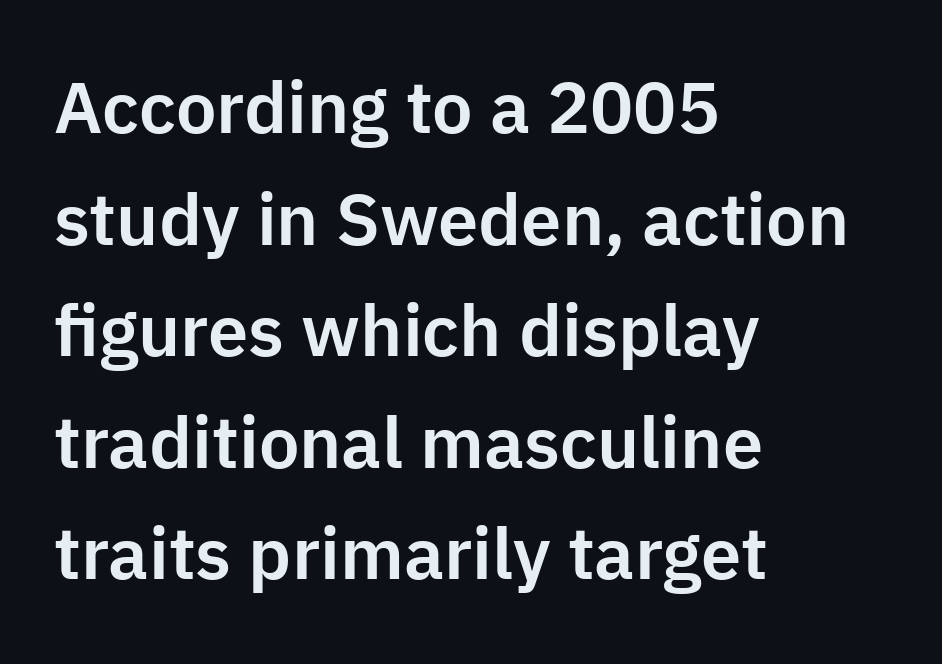
The image shows 72 px sans-serif type, upright; set left-aligned, normal line spacing (1.55x), normal letter spacing, not underlined; low stroke contrast and a medium x-height.
